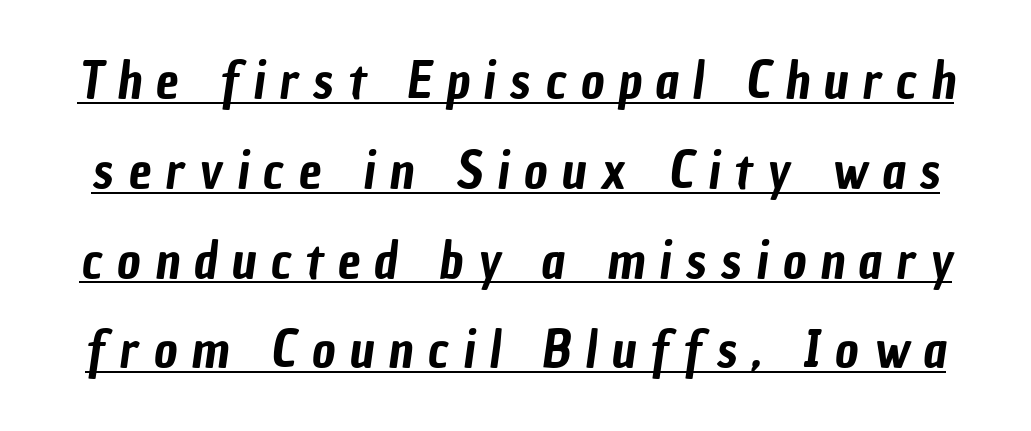
Is the letter spacing exaggerated? Yes — the characters are pushed far apart. Spacing verdict: proportional, widths tailored to each character. Unlike a traditional serif, this face leaves its strokes unadorned. The face used here appears with an underline applied.
